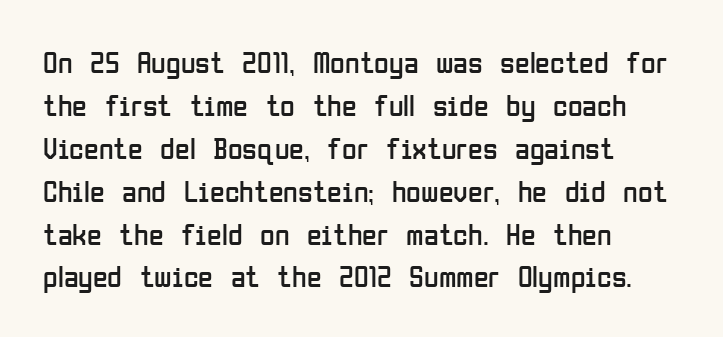
The image shows 30 px regular-weight, condensed sans-serif type, upright; set left-aligned, normal line spacing (1.43x), normal letter spacing, not underlined; low stroke contrast and a medium x-height.
